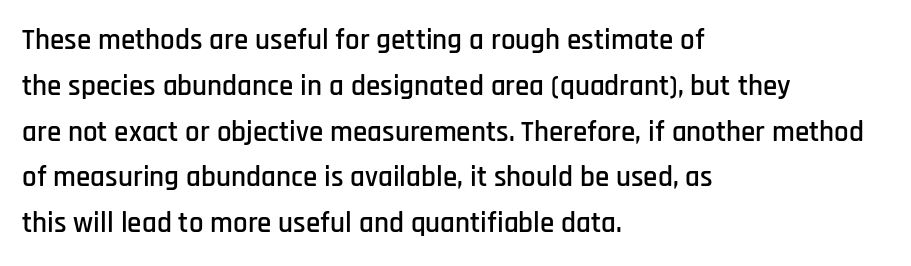
Posture: upright roman. Leading matches the norm, producing a regular column. Decoration check: the copy has no underline. Is the block centered? No — it sits flush against the left margin. This rendering leaves character spacing at its baseline value.
